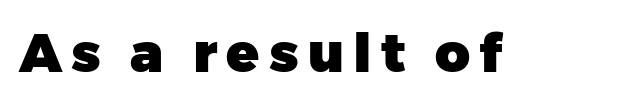
The image shows 54 px heavy sans-serif type, upright; set not underlined; low stroke contrast and a medium x-height.
